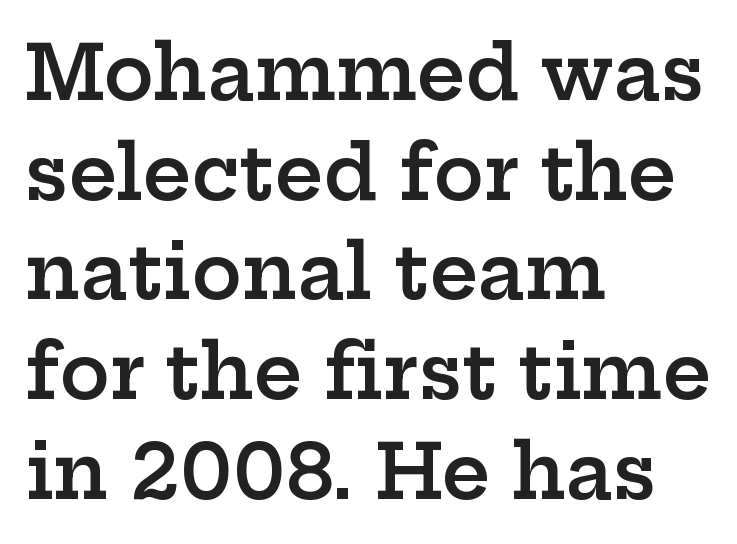
The image shows 75 px semibold, wide serif type, upright; set left-aligned, normal line spacing (1.33x), normal letter spacing, not underlined; low stroke contrast and a medium x-height.
